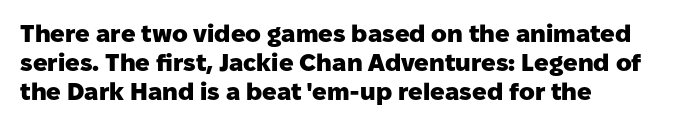
The image shows 24 px bold type, upright; set left-aligned, line spacing 1.21x, normal letter spacing, not underlined.
